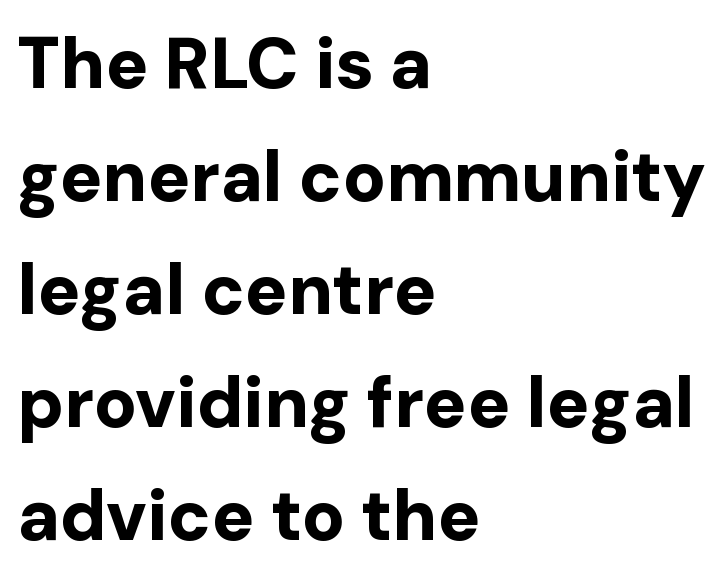
Q: Is the text bold? A: Yes.
Q: Is the text italic (slanted)? A: No, it is upright.
Q: Is the typeface a serif or a sans-serif typeface? A: Sans-serif.
Q: Is the text underlined? A: No.
Q: How is the paragraph aligned? A: Left-aligned.
Q: Is the spacing between letters normal or unusually wide? A: Normal.
Q: Is the spacing between lines tight, normal or loose? A: Normal.
Q: Width (condensed, normal, or wide)? A: Normal.
Q: Stroke contrast? A: Low.
Q: x-height? A: Medium.
Q: Monospaced? A: No.
